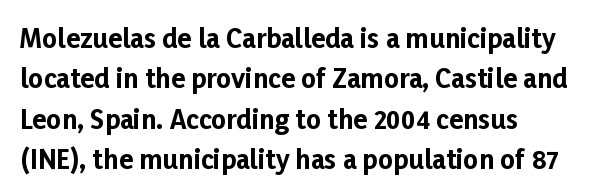
{"italic": "no", "bold": "yes", "underline": "no", "line_spacing": "normal", "line_spacing_ratio": 1.55, "letter_spacing": "normal", "letter_spacing_em": 0.0, "glyph_px": 26}
